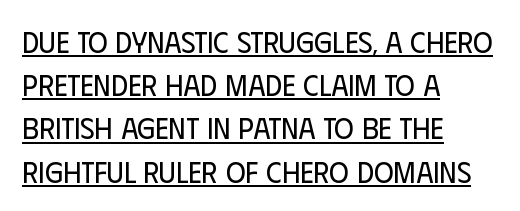
Q: Is the text bold? A: No.
Q: Is the text italic (slanted)? A: No, it is upright.
Q: Is the typeface a serif or a sans-serif typeface? A: Sans-serif.
Q: Is the text underlined? A: Yes.
Q: How is the paragraph aligned? A: Left-aligned.
Q: Is the spacing between letters normal or unusually wide? A: Normal.
Q: Is the spacing between lines tight, normal or loose? A: Normal.
Q: Width (condensed, normal, or wide)? A: Condensed.
Q: Stroke contrast? A: Low.
Q: x-height? A: Large.
Q: Monospaced? A: No.
